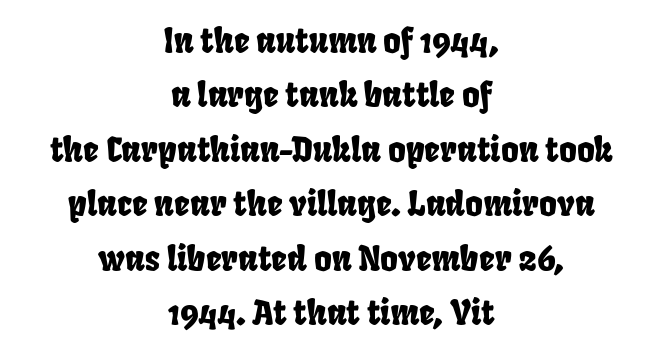
The image shows 34 px condensed sans-serif type; set centered, normal line spacing (1.6x), normal letter spacing, not underlined; low stroke contrast and a large x-height.
